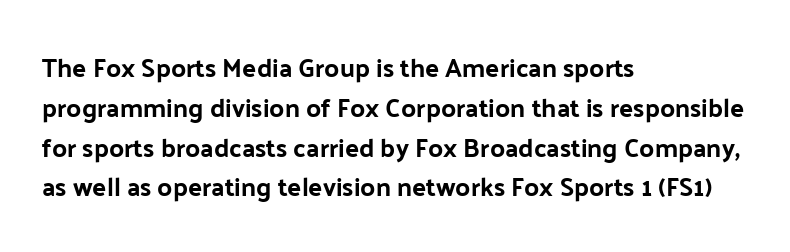
How would I describe the line gaps? Plain and ordinary. Does extra space separate the letters? No, they use regular spacing. These lines stack with their left ends in a neat column. Underlining? Definitely not there. Quick note: not italic, upright.
